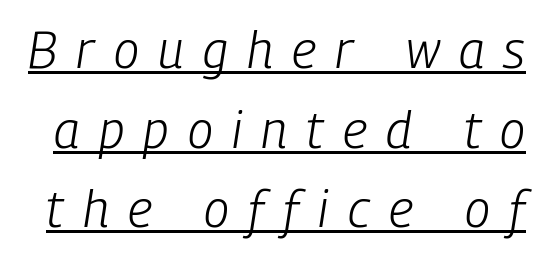
Q: Is the text bold? A: No.
Q: Is the text italic (slanted)? A: Yes, it leans right by about 9 degrees.
Q: Is the text underlined? A: Yes.
Q: Is the spacing between letters normal or unusually wide? A: Unusually wide.
Q: Is the spacing between lines tight, normal or loose? A: Normal.
Q: Width (condensed, normal, or wide)? A: Condensed.
Q: Stroke contrast? A: Low.
Q: x-height? A: Medium.
Q: Monospaced? A: No.
